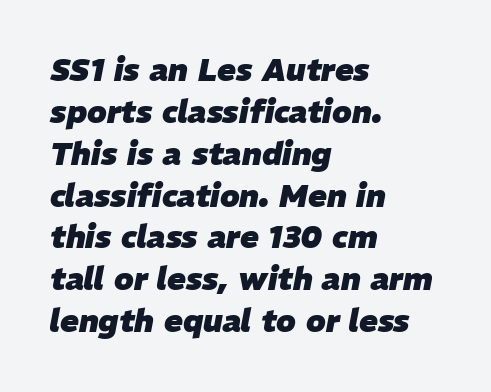
This rendering features lettering with no underline. Letter spacing: default. Looks like regular typesetting: each glyph gets only the width it needs. Set as a true bold cut, around the 700 mark. Teacher's note: observe the even left margin — that is flush-left alignment.
